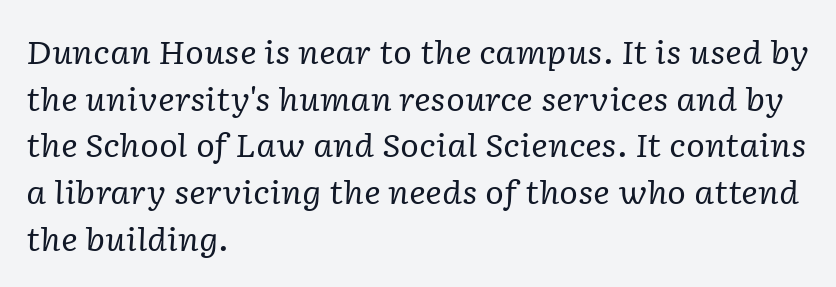
Q: Is the text bold? A: No.
Q: Is the text italic (slanted)? A: Yes, it leans right by about 2 degrees.
Q: Is the typeface a serif or a sans-serif typeface? A: Serif.
Q: Is the text underlined? A: No.
Q: How is the paragraph aligned? A: Left-aligned.
Q: Is the spacing between letters normal or unusually wide? A: Normal.
Q: Is the spacing between lines tight, normal or loose? A: Normal.
Q: Width (condensed, normal, or wide)? A: Normal.
Q: Stroke contrast? A: Low.
Q: x-height? A: Medium.
Q: Monospaced? A: No.
